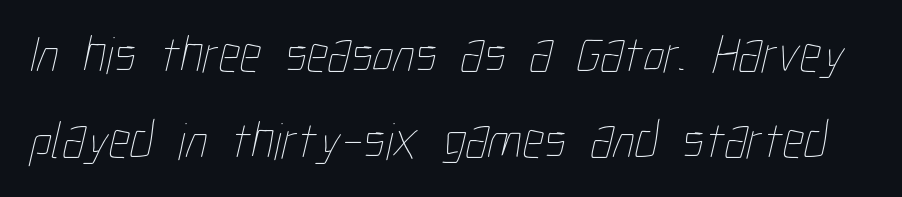
Character widths vary here, with narrow letters taking less room than wide ones. Unmarked baselines from the first word to the last. The block of text has a typical density, with ordinary space between rows. Weight: not bold — regular or lighter. Is the letter spacing exaggerated? No — it looks like the ordinary default.
